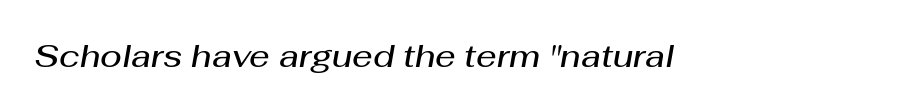
Descenders hang freely into open space. Short note: letters normally spaced. Character widths vary here, with narrow letters taking less room than wide ones. The font's italic variant was chosen for this text. Weight: semibold (demi).
